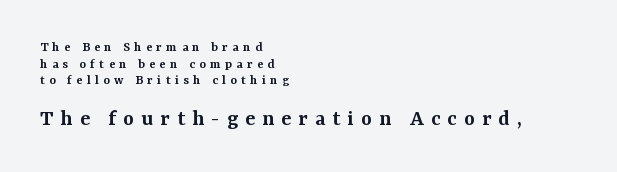
Quick note: not italic, upright. Nobody drew a line under any word here. These lines are set flush left with a ragged right edge. These lines carry some extra weight — a demibold, not a full bold. Inter-character spacing is expanded well beyond the font's built-in metrics. The designer gave the closing block more size than the opening block.
